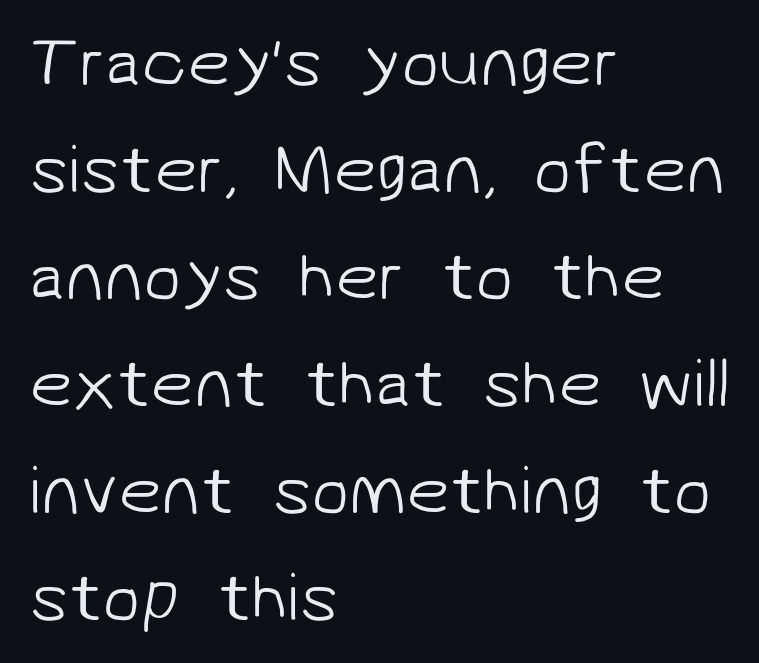
{"serif": "no", "bold": "no", "weight": "light", "width": "normal", "stroke_contrast": "low", "x_height": "medium", "monospaced": "no", "underline": "no", "align": "left", "line_spacing": "normal", "line_spacing_ratio": 1.55, "letter_spacing": "normal", "letter_spacing_em": 0.0, "glyph_px": 69}
